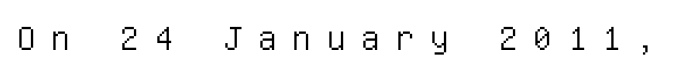
{"serif": "no", "italic": "no", "width": "condensed", "stroke_contrast": "low", "x_height": "large", "underline": "no", "letter_spacing": "wide", "letter_spacing_em": 0.43, "glyph_px": 37}
